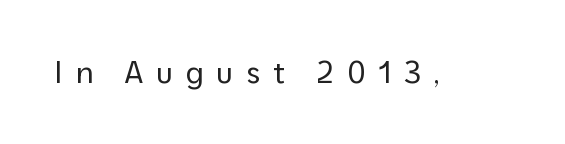
Bare-footed words on every line. The letters stand straight up with perfectly vertical stems. Weight: regular or lighter. Check where the strokes stop: nothing finishes them off — pure sans.
